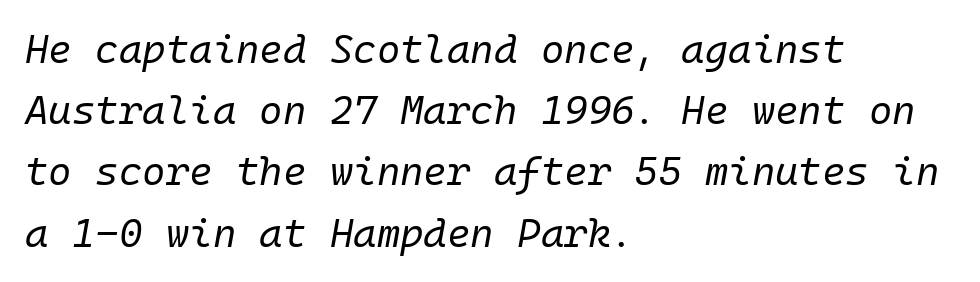
The image shows 40 px regular-weight type, italic (leaning right), monospaced; set left-aligned, normal line spacing (1.53x), normal letter spacing, not underlined; low stroke contrast and a medium x-height.
